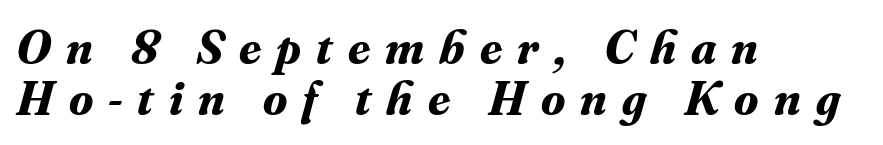
Q: Is the text bold? A: Yes.
Q: Is the text italic (slanted)? A: Yes, it leans right by about 16 degrees.
Q: Is the typeface a serif or a sans-serif typeface? A: Serif.
Q: Is the text underlined? A: No.
Q: How is the paragraph aligned? A: Left-aligned.
Q: Is the spacing between letters normal or unusually wide? A: Unusually wide.
Q: Is the spacing between lines tight, normal or loose? A: Tight.
Q: Width (condensed, normal, or wide)? A: Normal.
Q: Stroke contrast? A: Medium.
Q: x-height? A: Small.
Q: Monospaced? A: No.
